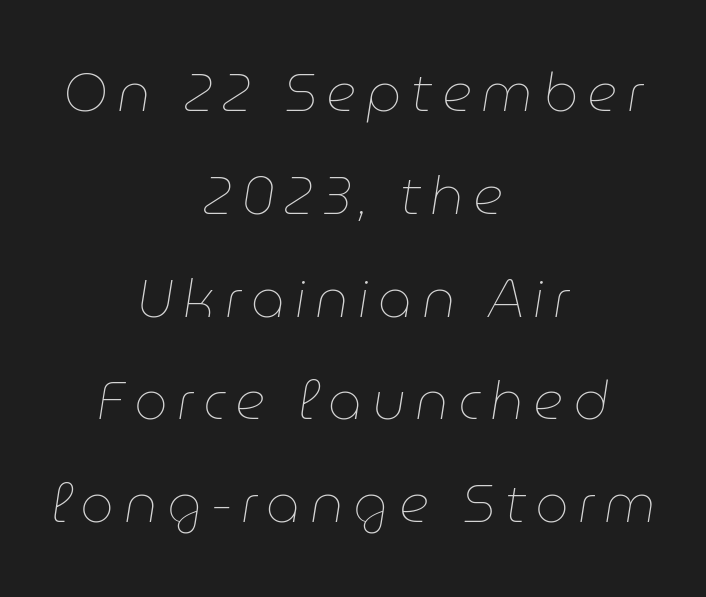
The image shows 53 px thin type, italic (leaning right); set centered, loose line spacing (1.94x), not underlined; low stroke contrast and a medium x-height.
